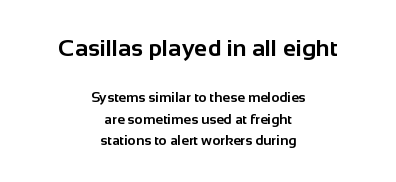
The image shows 24 px bold type, upright; set centered, normal line spacing (1.51x), normal letter spacing, not underlined; the first (top) block is 1.71x larger.
